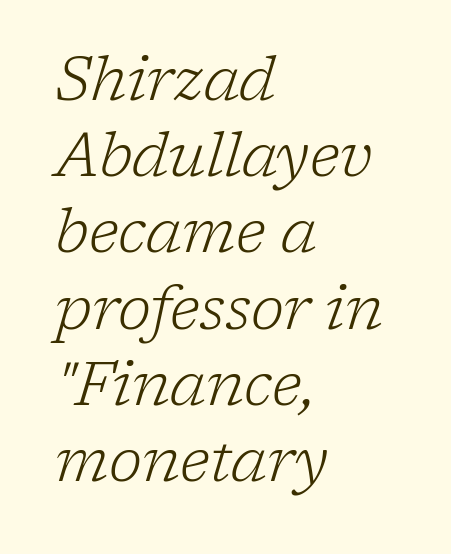
Q: Is the text bold? A: No.
Q: Is the text italic (slanted)? A: Yes, it leans right by about 17 degrees.
Q: Is the typeface a serif or a sans-serif typeface? A: Serif.
Q: Is the text underlined? A: No.
Q: How is the paragraph aligned? A: Left-aligned.
Q: Is the spacing between letters normal or unusually wide? A: Normal.
Q: Is the spacing between lines tight, normal or loose? A: Normal.
Q: Width (condensed, normal, or wide)? A: Normal.
Q: Stroke contrast? A: Low.
Q: x-height? A: Medium.
Q: Monospaced? A: No.
